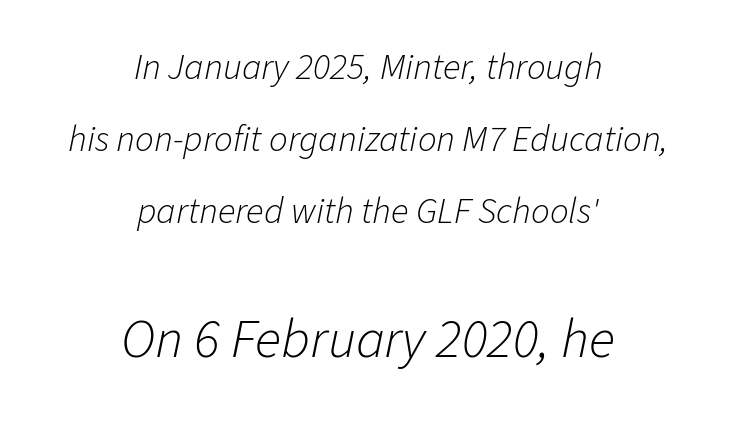
The image shows 55 px light type, italic (leaning right); set centered, loose line spacing (1.94x), normal letter spacing, not underlined; the second (bottom) block is 1.49x larger; low stroke contrast and a medium x-height.
